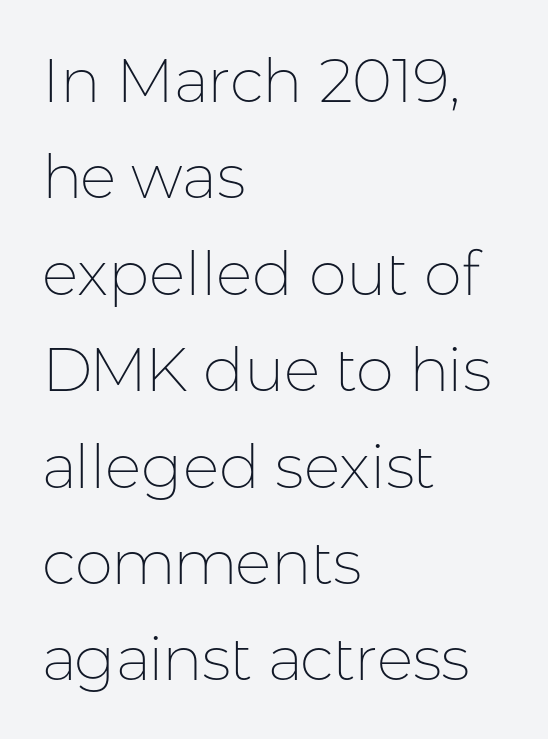
Q: Is the text bold? A: No.
Q: Is the text italic (slanted)? A: No, it is upright.
Q: Is the typeface a serif or a sans-serif typeface? A: Sans-serif.
Q: Is the text underlined? A: No.
Q: How is the paragraph aligned? A: Left-aligned.
Q: Is the spacing between letters normal or unusually wide? A: Normal.
Q: Is the spacing between lines tight, normal or loose? A: Normal.
Q: Width (condensed, normal, or wide)? A: Normal.
Q: Stroke contrast? A: Low.
Q: x-height? A: Medium.
Q: Monospaced? A: No.
